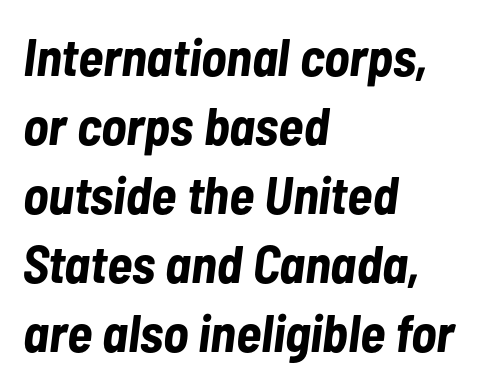
The image shows 53 px bold, condensed type, italic (leaning right); set left-aligned, normal line spacing (1.3x), normal letter spacing, not underlined; low stroke contrast and a medium x-height.
